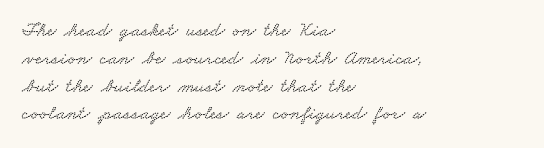
The image shows 20 px text type; set left-aligned, normal line spacing (1.39x), normal letter spacing, not underlined.
